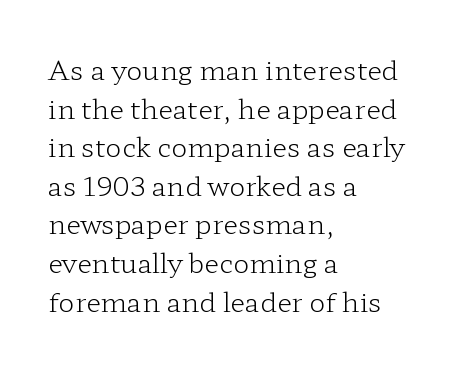
Q: Is the text bold? A: No.
Q: Is the text italic (slanted)? A: No, it is upright.
Q: Is the text underlined? A: No.
Q: How is the paragraph aligned? A: Left-aligned.
Q: Is the spacing between letters normal or unusually wide? A: Normal.
Q: Is the spacing between lines tight, normal or loose? A: Normal.
